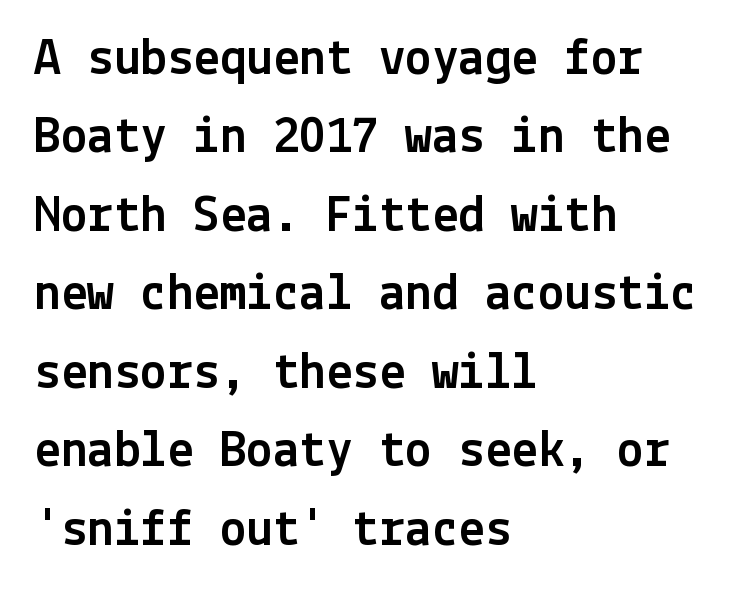
{"serif": "no", "italic": "no", "width": "normal", "x_height": "medium", "underline": "no", "align": "left", "line_spacing": "normal", "line_spacing_ratio": 1.48, "letter_spacing": "normal", "letter_spacing_em": 0.0, "glyph_px": 53}
